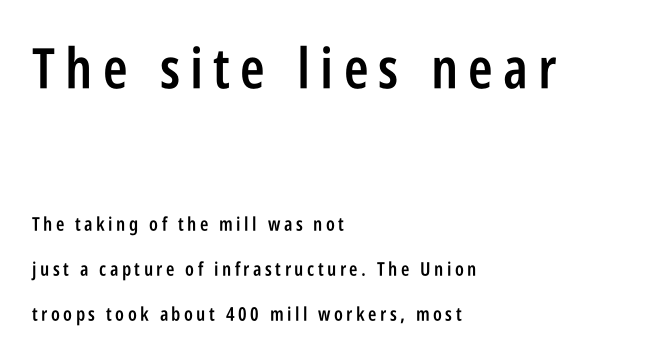
{"serif": "no", "italic": "no", "bold": "semi", "weight": "semibold", "width": "condensed", "stroke_contrast": "low", "x_height": "large", "monospaced": "no", "underline": "no", "align": "left", "line_spacing": "loose", "line_spacing_ratio": 2.39, "larger_block": "first", "size_ratio": 2.95, "glyph_px": 56}
